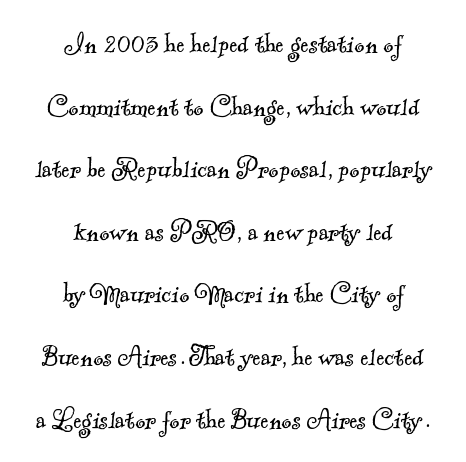
The image shows 31 px light serif type; set centered, loose line spacing (2.02x), normal letter spacing, not underlined; a small x-height.
